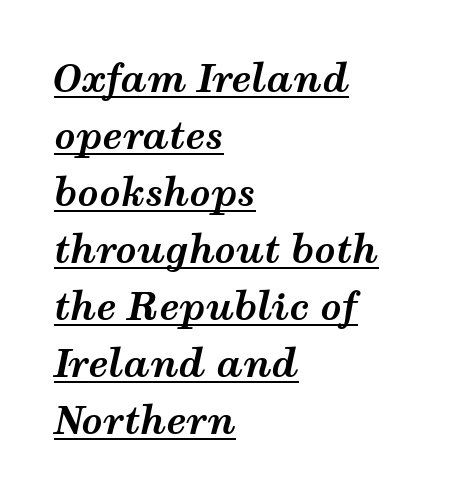
The image shows 37 px bold, wide type, italic (leaning right); set left-aligned, normal line spacing (1.54x), normal letter spacing, underlined; medium stroke contrast and a medium x-height.
